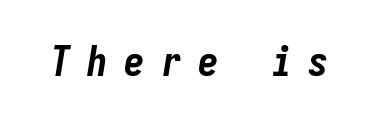
The image shows 41 px bold, condensed type, italic (leaning right), monospaced; set unusually wide letter spacing (+0.4 em), not underlined; low stroke contrast and a medium x-height.
